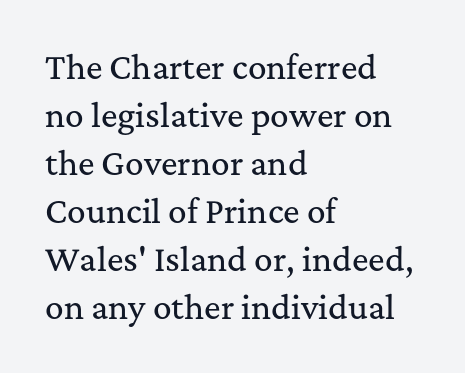
Q: Is the text italic (slanted)? A: No, it is upright.
Q: Is the typeface a serif or a sans-serif typeface? A: Serif.
Q: Is the text underlined? A: No.
Q: How is the paragraph aligned? A: Left-aligned.
Q: Is the spacing between letters normal or unusually wide? A: Normal.
Q: Is the spacing between lines tight, normal or loose? A: Normal.
Q: Width (condensed, normal, or wide)? A: Normal.
Q: Stroke contrast? A: Medium.
Q: x-height? A: Medium.
Q: Monospaced? A: No.
